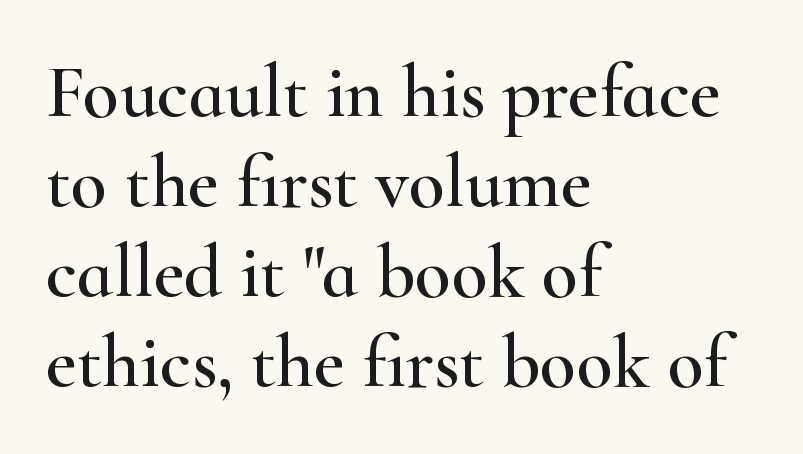
Unlike italic type, these characters show no tilt at all. Font category for this specimen: serif. The passage shown is not underscored anywhere. Is this a fixed-width face? No — the glyphs have proportional, varying widths. All the whitespace from short lines collects on the right.
